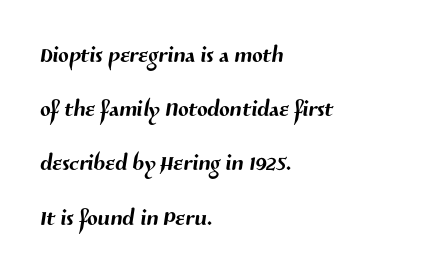
The image shows 31 px sans-serif type; set left-aligned, line spacing 1.75x, normal letter spacing, not underlined; medium stroke contrast and a medium x-height.
